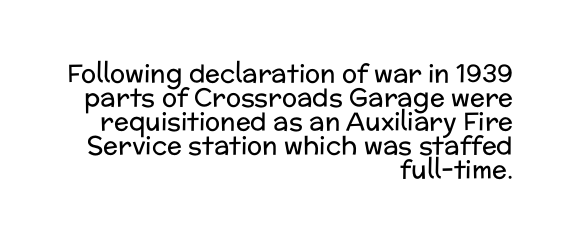
The image shows 25 px text type, upright; set right-aligned, tight line spacing (0.96x), normal letter spacing, not underlined.
